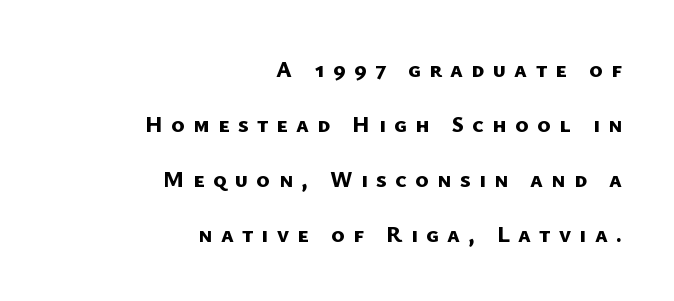
Q: Is the text bold? A: Yes.
Q: Is the text underlined? A: No.
Q: How is the paragraph aligned? A: Right-aligned.
Q: Is the spacing between letters normal or unusually wide? A: Unusually wide.
Q: Is the spacing between lines tight, normal or loose? A: Loose.
